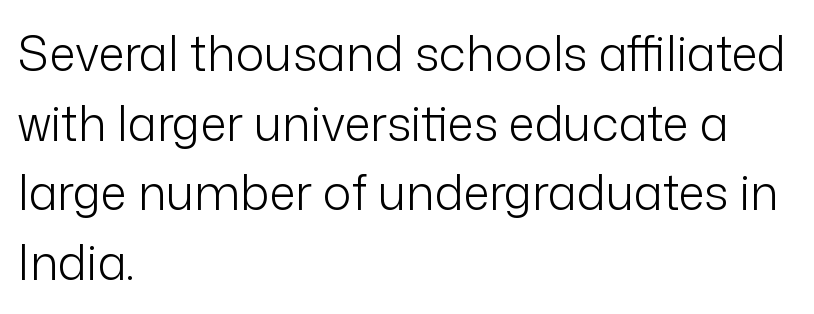
Honestly, there is no underline to notice here at all. Short and long lines alike share a common starting point at left. This sample uses an upright cut, with every glyph sitting square on the baseline. Students, note that the glyphs here touch the page at normal intervals.
